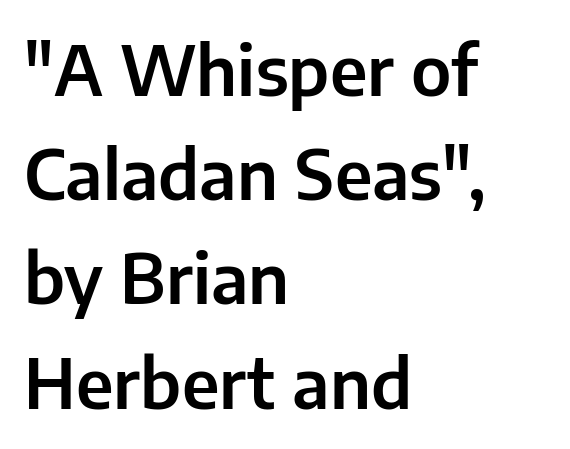
The passage shown is typed in a proportional face where columns would drift. The glyphs in this specimen are sans serif. Anything drawn beneath the words? Only blank space. Nope, not italic — everything's standing straight. The gaps between neighbouring characters are ordinary and unremarkable.
